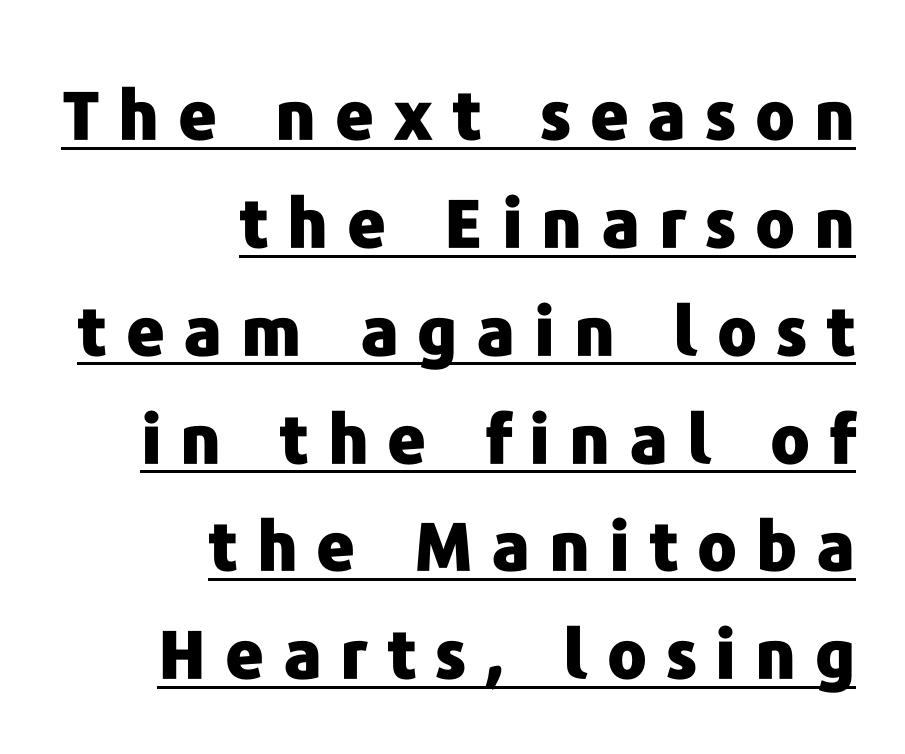
{"serif": "no", "italic": "no", "bold": "yes", "weight": "heavy", "width": "normal", "stroke_contrast": "low", "x_height": "medium", "monospaced": "no", "underline": "yes", "align": "right", "line_spacing": "normal", "line_spacing_ratio": 1.61, "letter_spacing": "wide", "letter_spacing_em": 0.28, "glyph_px": 67}
